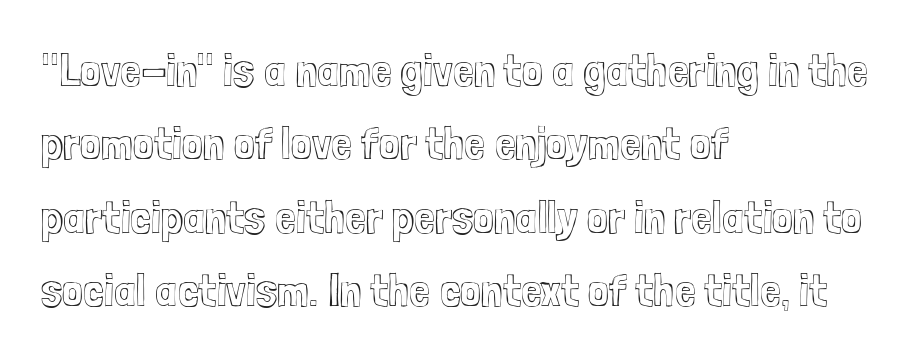
{"italic": "no", "width": "condensed", "x_height": "medium", "monospaced": "no", "underline": "no", "align": "left", "line_spacing": "normal", "line_spacing_ratio": 1.56, "letter_spacing": "normal", "letter_spacing_em": 0.0, "glyph_px": 47}
